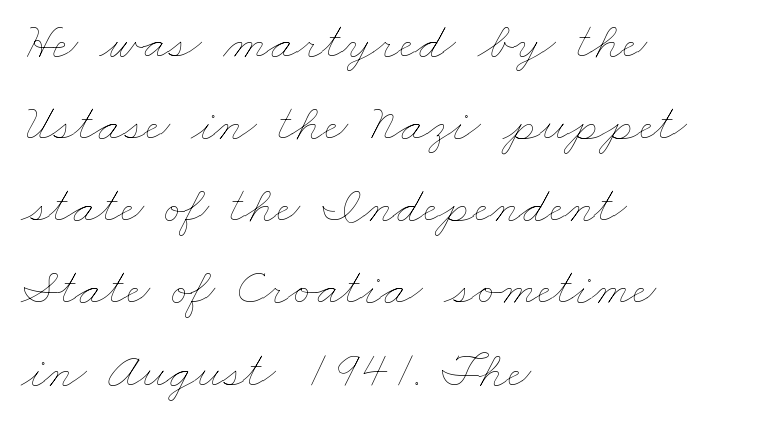
The image shows 53 px thin, wide type; set left-aligned, normal line spacing (1.55x), normal letter spacing, not underlined; low stroke contrast and a small x-height.
